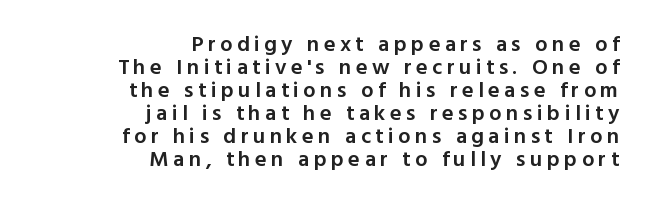
Which margin do the lines hug? The right one — the left edge is uneven. Between one letter and the next there's a generous, obvious gap. Descenders hang freely into open space. The font's upright variant was chosen for this text. You could barely slide anything between these rows.
